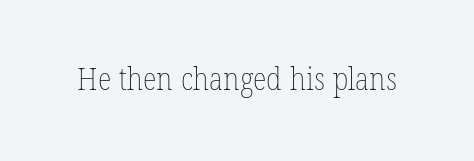
{"bold": "no", "weight": "thin", "width": "condensed", "stroke_contrast": "low", "x_height": "medium", "monospaced": "no", "underline": "no", "letter_spacing": "normal", "letter_spacing_em": 0.0, "glyph_px": 32}
